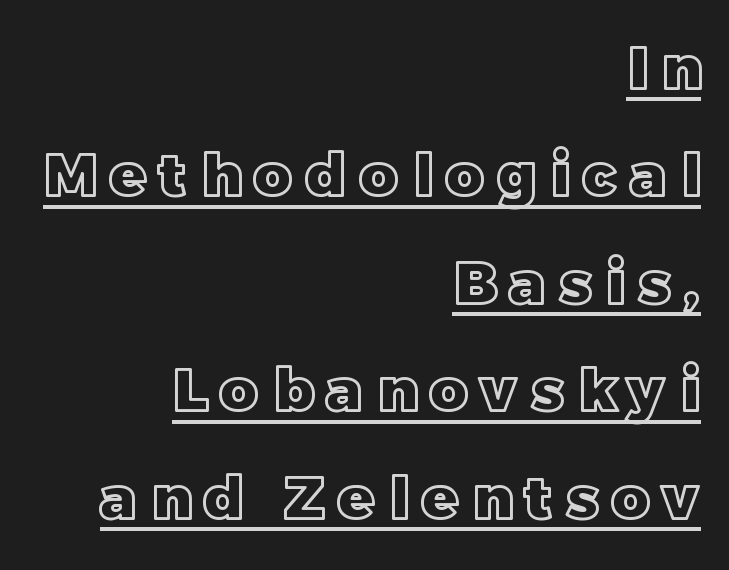
Q: Is the text italic (slanted)? A: No, it is upright.
Q: Is the text underlined? A: Yes.
Q: How is the paragraph aligned? A: Right-aligned.
Q: Is the spacing between letters normal or unusually wide? A: Unusually wide.
Q: Width (condensed, normal, or wide)? A: Normal.
Q: x-height? A: Large.
Q: Monospaced? A: No.
